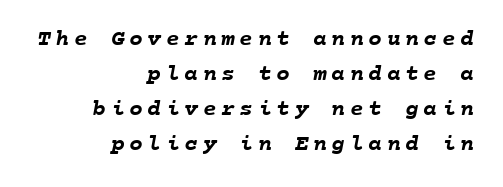
The image shows 23 px bold type; set right-aligned, normal line spacing (1.52x), unusually wide letter spacing (+0.2 em), not underlined.
